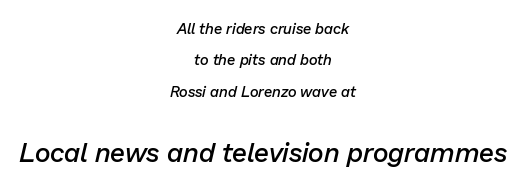
Q: Is the text bold? A: Semi-bold.
Q: Is the text italic (slanted)? A: Yes, it leans right by about 13 degrees.
Q: Is the text underlined? A: No.
Q: How is the paragraph aligned? A: Centered.
Q: Is the spacing between letters normal or unusually wide? A: Normal.
Q: Is the spacing between lines tight, normal or loose? A: Loose.
Q: Which block of text is set in a larger size, the first (top) or the second (bottom)? A: The second (bottom) one.
